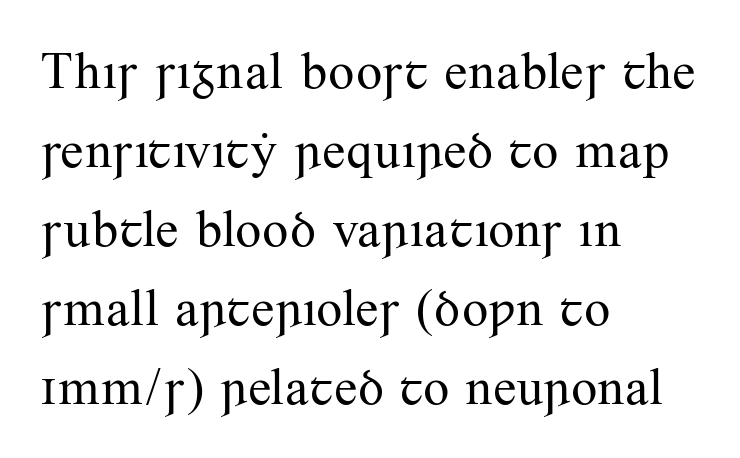
Compared with typical paragraphs, the rows here are spaced about the same. Standard letterfit; no display-style spreading of the glyphs. Think standard paragraph weight, or any step lighter than that. The specimen omits any rule beneath the text block's lines. The face used here is proportionally spaced, like ordinary book or web type. A student would call this left alignment; a typographer would say flush left, rag right.
